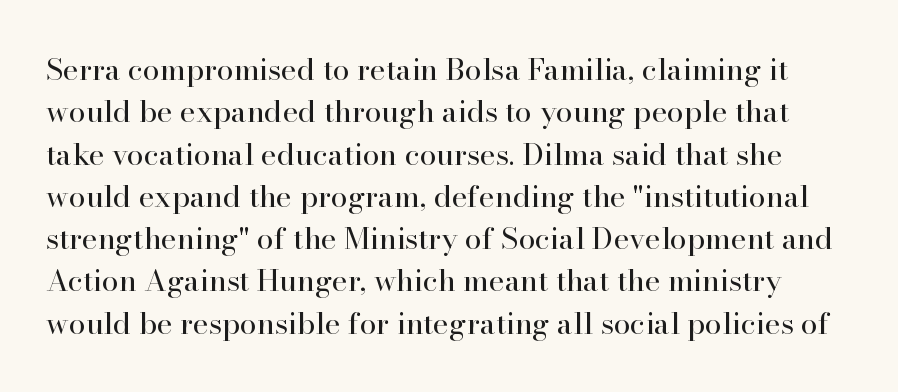
{"serif": "yes", "italic": "no", "bold": "no", "weight": "regular", "width": "normal", "stroke_contrast": "high", "x_height": "small", "monospaced": "no", "underline": "no", "line_spacing": "normal", "line_spacing_ratio": 1.41, "letter_spacing": "normal", "letter_spacing_em": 0.0, "glyph_px": 30}
